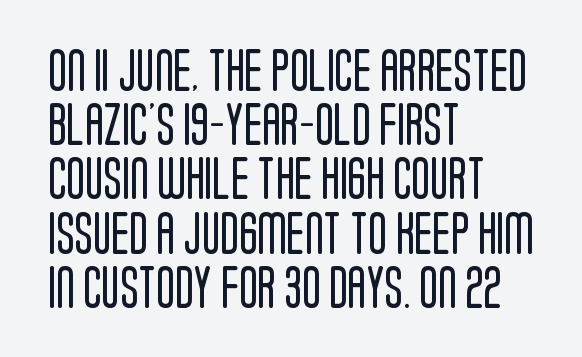
The font family rendered here belongs to the sans-serif group. Inter-character spacing is left at the font's built-in metrics. The string is rendered with underlining switched off. The space between consecutive lines is moderate.
